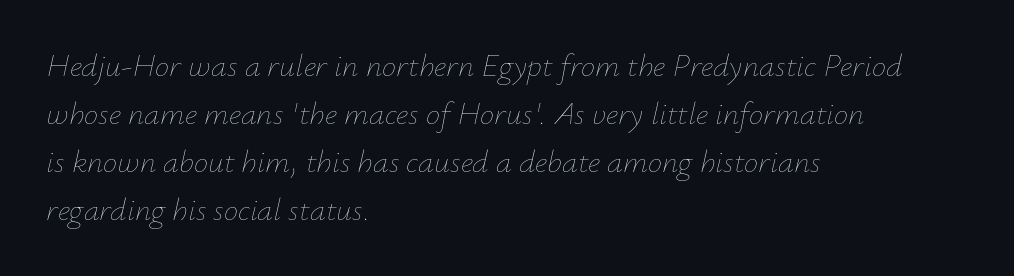
The image shows 32 px thin type, italic (leaning right); set left-aligned, normal line spacing (1.5x), normal letter spacing, not underlined; low stroke contrast and a small x-height.
